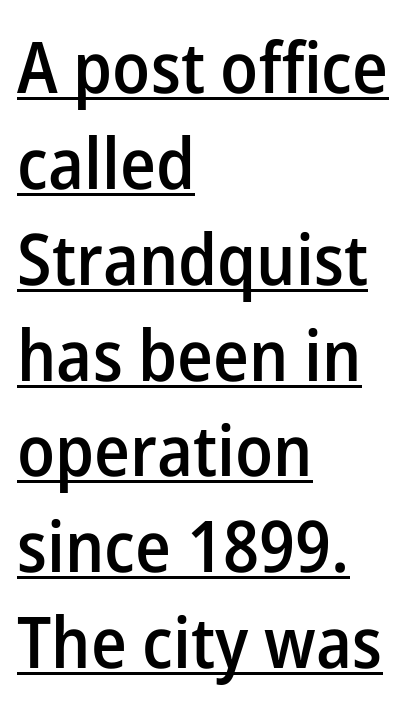
The passage shown is semibold, sitting just below true bold. Does the leading feel generous? No, just average. If you drew a line through each stem, it would be perfectly vertical. Think of a printed novel: that variable character pitch is what you see here.
